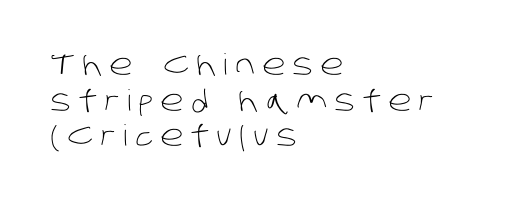
The image shows 29 px light sans-serif type; set left-aligned, line spacing 1.23x, unusually wide letter spacing (+0.26 em), not underlined; low stroke contrast and a large x-height.
